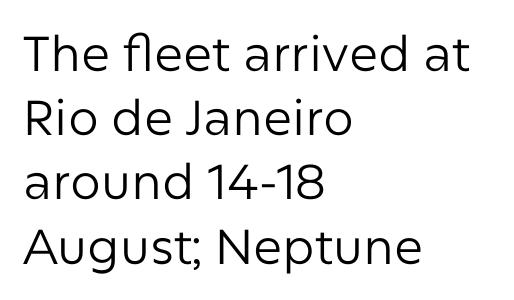
{"serif": "no", "italic": "no", "bold": "no", "weight": "regular", "width": "normal", "stroke_contrast": "low", "x_height": "medium", "monospaced": "no", "underline": "no", "align": "left", "line_spacing": "normal", "line_spacing_ratio": 1.31, "letter_spacing": "normal", "letter_spacing_em": 0.0, "glyph_px": 49}
